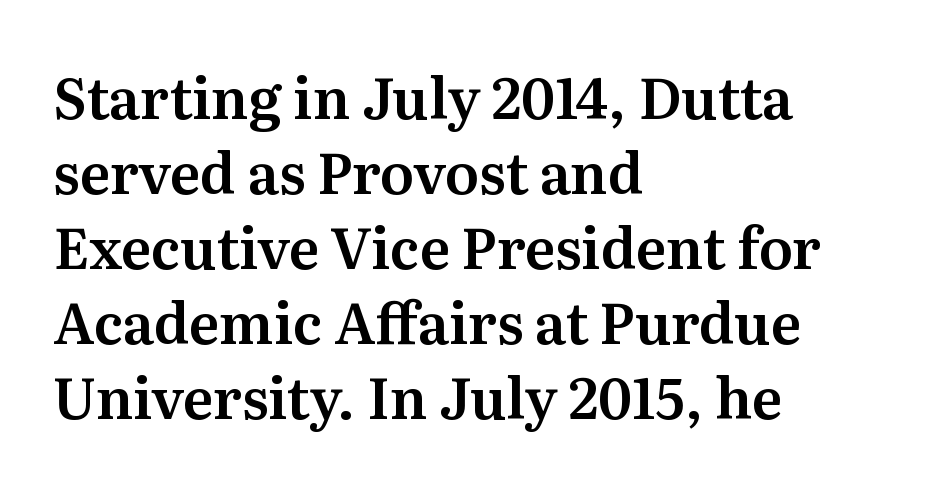
{"serif": "yes", "italic": "no", "width": "normal", "stroke_contrast": "medium", "x_height": "medium", "monospaced": "no", "underline": "no", "align": "left", "line_spacing": "normal", "line_spacing_ratio": 1.34, "letter_spacing": "normal", "letter_spacing_em": 0.0, "glyph_px": 56}
